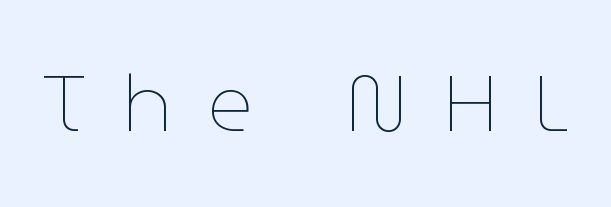
Q: Is the text bold? A: No.
Q: Is the text italic (slanted)? A: No, it is upright.
Q: Is the text underlined? A: No.
Q: Is the spacing between letters normal or unusually wide? A: Unusually wide.
Q: Width (condensed, normal, or wide)? A: Normal.
Q: Stroke contrast? A: Low.
Q: x-height? A: Medium.
Q: Monospaced? A: No.
